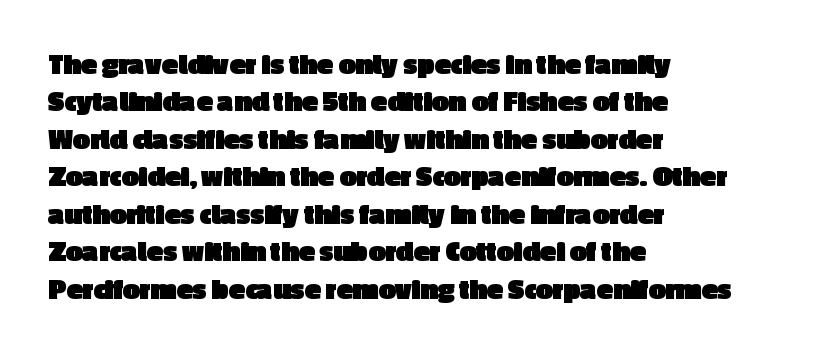
The image shows 30 px heavy sans-serif type, upright; set left-aligned, normal line spacing (1.25x), normal letter spacing, not underlined; a medium x-height.
